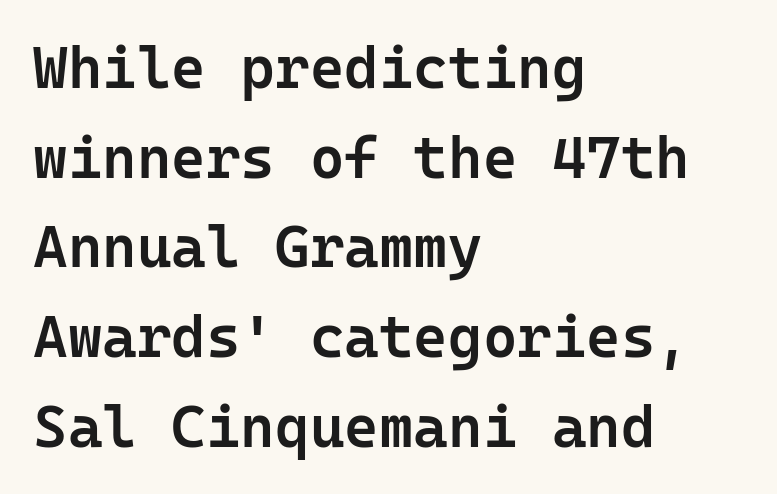
The image shows 59 px semibold sans-serif type, upright; set left-aligned, normal line spacing (1.52x), normal letter spacing, not underlined; low stroke contrast and a medium x-height.
